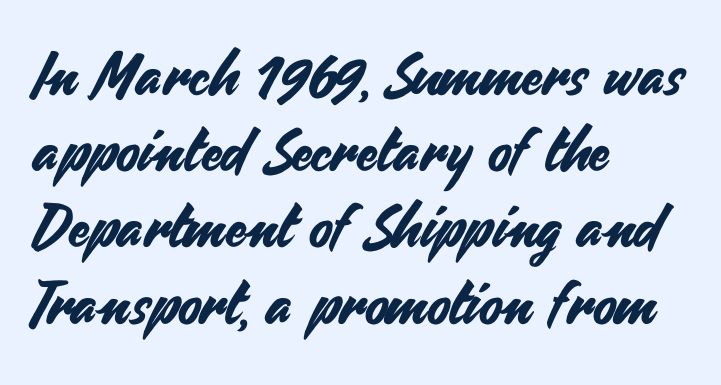
Casual observation: everything's shoved over to the left. Spacing verdict: proportional, widths tailored to each character. Is there much room between lines? A standard amount, neither cramped nor airy. Is the letter spacing exaggerated? No — it looks like the ordinary default. The glyphs in this specimen are sans serif.
